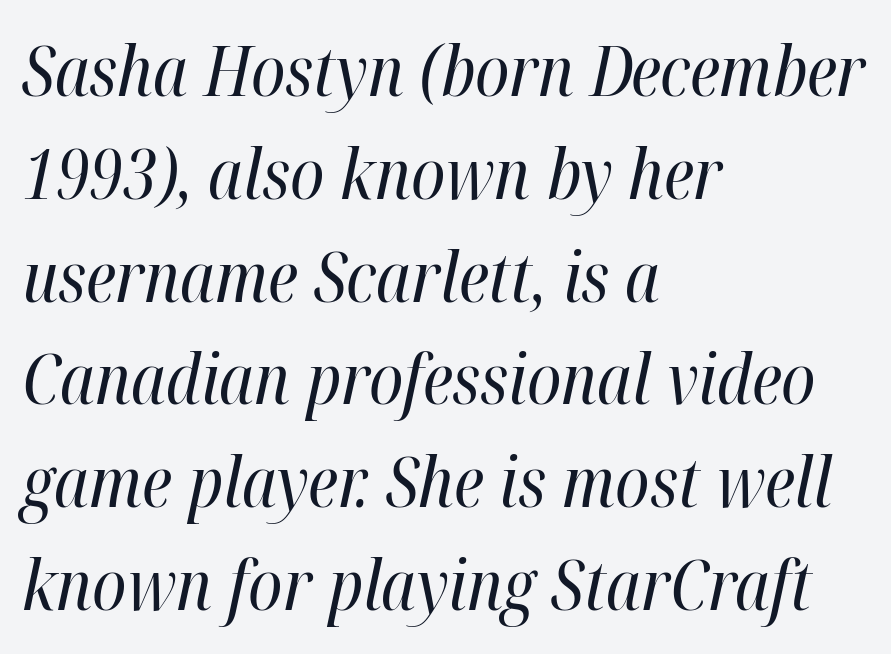
The image shows 69 px regular-weight, condensed type, italic (leaning right); set left-aligned, normal line spacing (1.49x), normal letter spacing, not underlined; high stroke contrast and a medium x-height.
